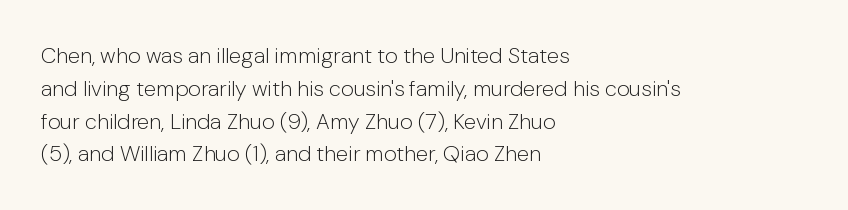
Descender tails drop into unmarked territory. Vertically, the passage feels balanced, rows spaced as you'd expect. The typesetter chose a ragged-right arrangement here. The typography opts for an upright posture over an oblique one. The rendering keeps characters at their native spacing. Stroke mass is kept to a normal reading level or below.
